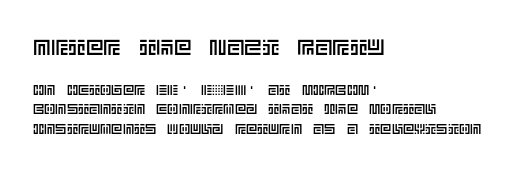
The passage is arranged the way most books set body copy — flush left. Ascenders rise straight up at ninety degrees. Compared with typical paragraphs, the rows here are spaced about the same. Tracking here is standard; glyphs follow each other at the usual distance.
